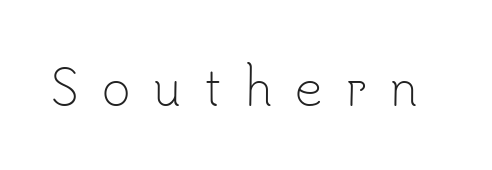
The image shows 49 px light sans-serif type, upright; set unusually wide letter spacing (+0.46 em), not underlined; low stroke contrast and a small x-height.
